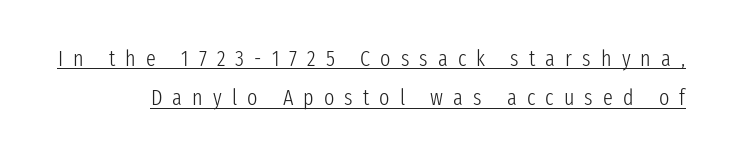
The face looks like a standard text weight, possibly lighter. Upright lettering throughout. Short note: letters widely spaced. The glyphs are accompanied by a horizontal stroke just below them.
